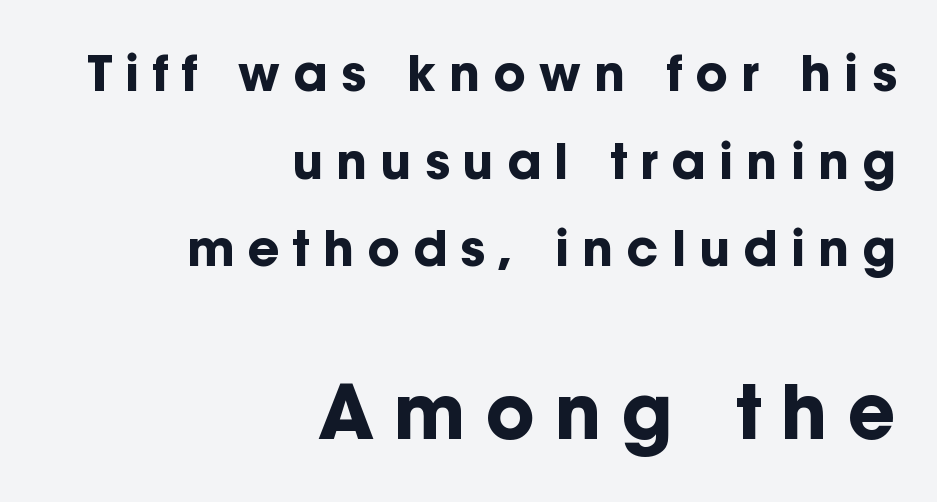
The image shows 74 px bold sans-serif type, upright; set right-aligned, line spacing 1.79x, unusually wide letter spacing (+0.27 em), not underlined; the second (bottom) block is 1.51x larger; low stroke contrast and a medium x-height.
